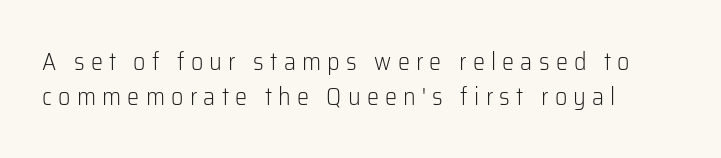
Q: Is the text bold? A: No.
Q: Is the text italic (slanted)? A: No, it is upright.
Q: Is the text underlined? A: No.
Q: Is the spacing between letters normal or unusually wide? A: Unusually wide.
Q: Is the spacing between lines tight, normal or loose? A: Normal.
